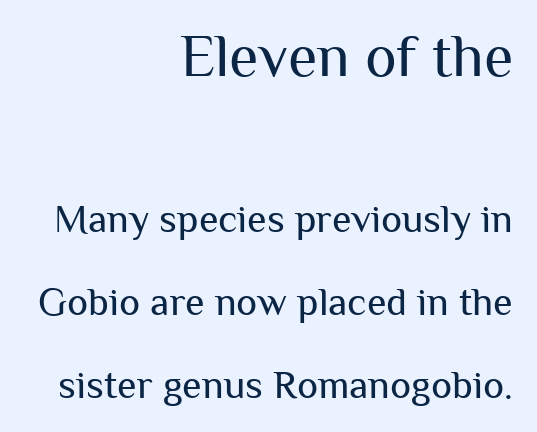
{"serif": "no", "italic": "no", "bold": "no", "weight": "regular", "width": "normal", "stroke_contrast": "medium", "x_height": "medium", "monospaced": "no", "underline": "no", "align": "right", "line_spacing": "loose", "line_spacing_ratio": 2.08, "letter_spacing": "normal", "letter_spacing_em": 0.0, "larger_block": "first", "size_ratio": 1.5, "glyph_px": 60}
